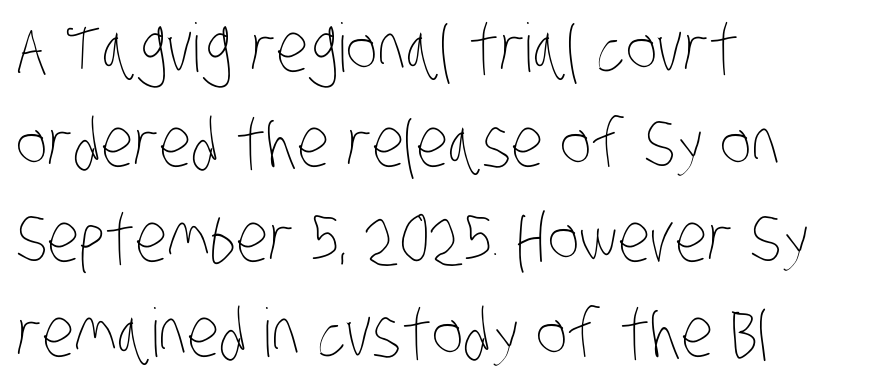
In terms of leading, this rendering sits right in the middle. Between one letter and the next there's only the usual sliver of space. Varying glyph widths throughout — classic text-font behaviour. Weight: in the light-to-regular range.
